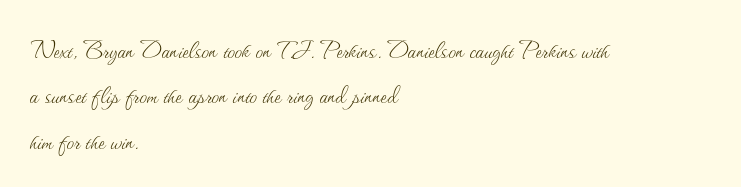
{"bold": "no", "weight": "thin", "width": "normal", "stroke_contrast": "medium", "x_height": "small", "monospaced": "no", "underline": "no", "align": "left", "line_spacing": "normal", "line_spacing_ratio": 1.51, "letter_spacing": "normal", "letter_spacing_em": 0.0, "glyph_px": 30}
